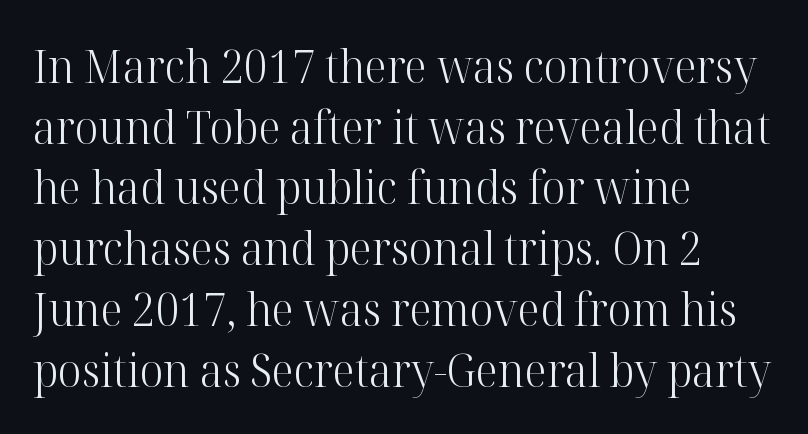
Tracking here is standard; glyphs follow each other at the usual distance. Teacher's note: observe the even left margin — that is flush-left alignment. The string is rendered with underlining switched off. The line-height multiplier appears to be the usual default. The face used here is seriffed, in the tradition of book romans.
